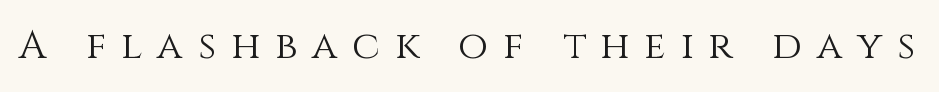
Honestly, there is no underline to notice here at all. A light-to-regular cut is what we see here. Posture: vertical. You could not count columns in this text — the font is proportionally spaced. There is plenty of visible air inserted between adjacent glyphs.
